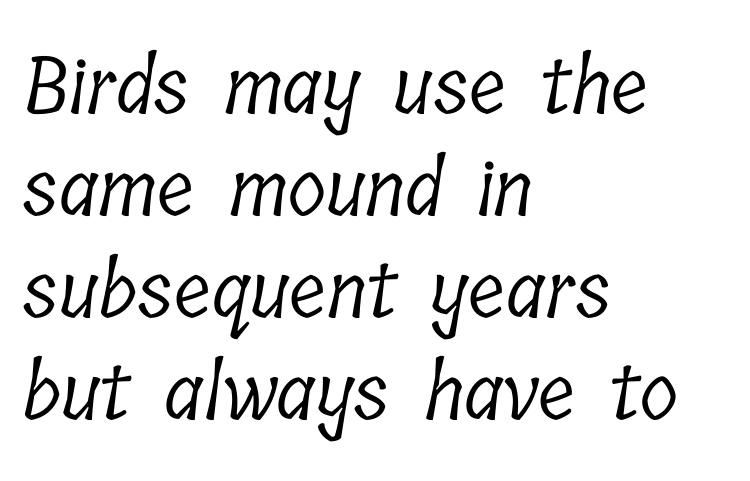
A typesetter would call this proportional, since set widths differ per character. A clean baseline with only descenders dipping below it. Students, observe: this is what conventionally led text looks like. Is the type heavy? It reads as light-to-regular instead.
